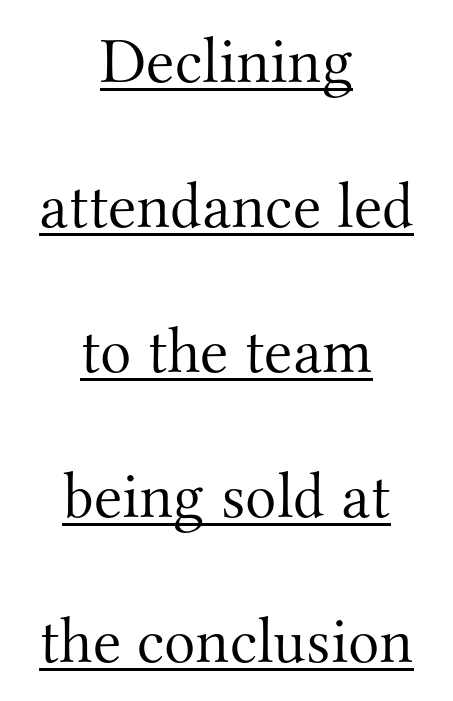
The image shows 65 px light serif type, upright; set centered, loose line spacing (2.23x), normal letter spacing, underlined; medium stroke contrast and a small x-height.
